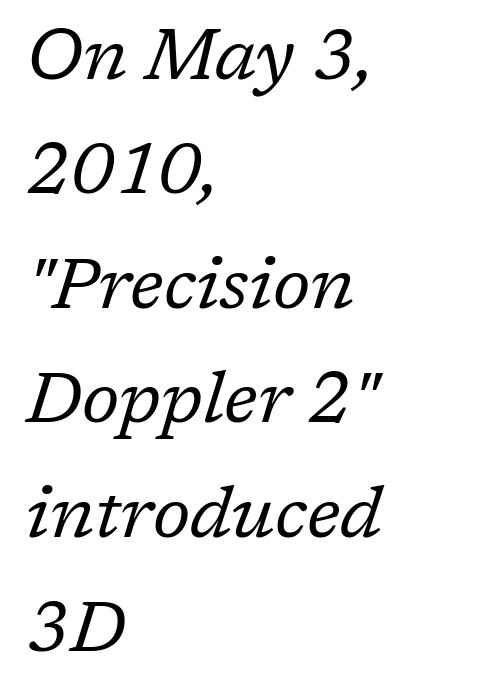
Q: Is the text bold? A: No.
Q: Is the text italic (slanted)? A: Yes, it leans right by about 17 degrees.
Q: Is the typeface a serif or a sans-serif typeface? A: Serif.
Q: Is the text underlined? A: No.
Q: How is the paragraph aligned? A: Left-aligned.
Q: Is the spacing between letters normal or unusually wide? A: Normal.
Q: Is the spacing between lines tight, normal or loose? A: Normal.
Q: Width (condensed, normal, or wide)? A: Normal.
Q: Stroke contrast? A: Low.
Q: x-height? A: Medium.
Q: Monospaced? A: No.
